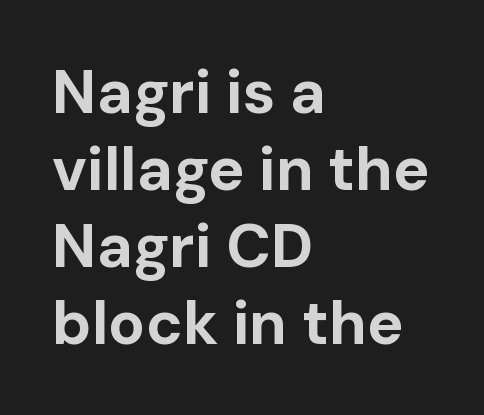
A full-strength bold gives these letters their thick strokes. The letters advance in unequal steps, a hallmark of proportional type. A classic flush-left, rag-right setting is used for this passage. Nothing sits at the stroke ends, so this counts as sans-serif.
